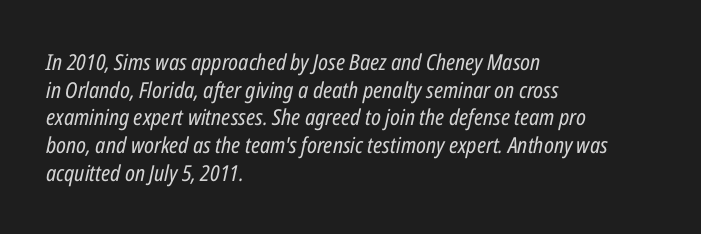
The image shows 22 px text type, italic (leaning right); set left-aligned, normal line spacing (1.26x), normal letter spacing, not underlined.
